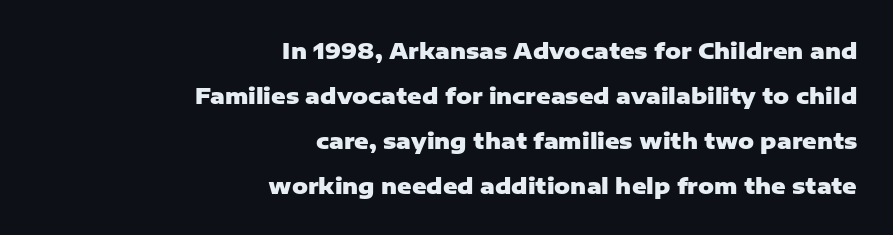
The image shows 22 px bold type, upright; set right-aligned, loose line spacing (2.04x), normal letter spacing, not underlined.
